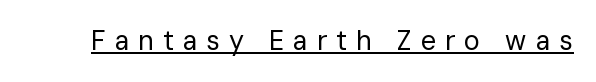
Q: Is the text bold? A: No.
Q: Is the text italic (slanted)? A: No, it is upright.
Q: Is the text underlined? A: Yes.
Q: Is the spacing between letters normal or unusually wide? A: Unusually wide.
